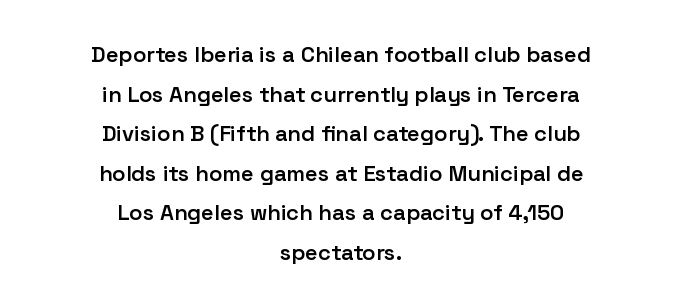
The image shows 22 px text type, upright; set centered, line spacing 1.8x, normal letter spacing, not underlined.
